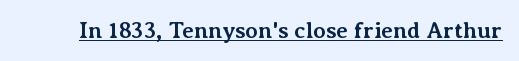
The image shows 23 px bold type, upright; set normal letter spacing, underlined.
